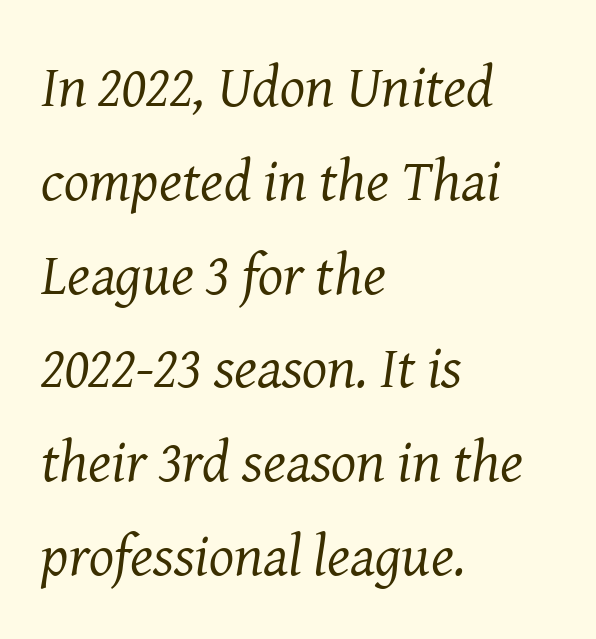
{"serif": "yes", "italic": "yes", "lean": "right", "slant_degrees": 8, "bold": "no", "weight": "regular", "width": "normal", "stroke_contrast": "medium", "x_height": "medium", "monospaced": "no", "underline": "no", "align": "left", "line_spacing": "normal", "line_spacing_ratio": 1.59, "letter_spacing": "normal", "letter_spacing_em": 0.0, "glyph_px": 59}
